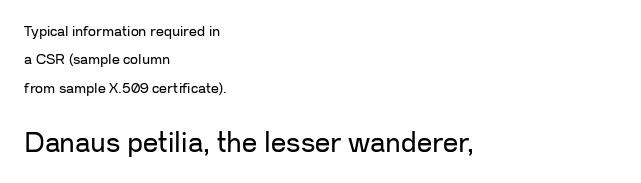
The image shows 27 px text type, upright; set left-aligned, loose line spacing (2.02x), normal letter spacing, not underlined; the second (bottom) block is 1.93x larger.
